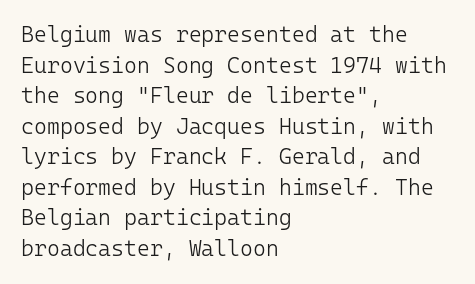
Q: Is the text bold? A: No.
Q: Is the text italic (slanted)? A: No, it is upright.
Q: Is the text underlined? A: No.
Q: How is the paragraph aligned? A: Left-aligned.
Q: Is the spacing between letters normal or unusually wide? A: Normal.
Q: Is the spacing between lines tight, normal or loose? A: Normal.
